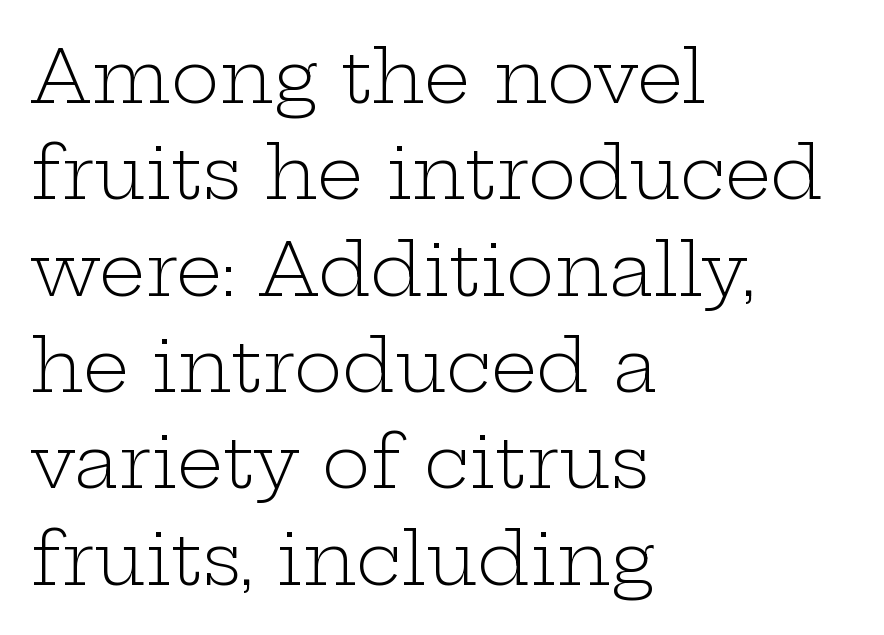
Q: Is the text bold? A: No.
Q: Is the text italic (slanted)? A: No, it is upright.
Q: Is the typeface a serif or a sans-serif typeface? A: Serif.
Q: Is the text underlined? A: No.
Q: How is the paragraph aligned? A: Left-aligned.
Q: Is the spacing between letters normal or unusually wide? A: Normal.
Q: Is the spacing between lines tight, normal or loose? A: Normal.
Q: Width (condensed, normal, or wide)? A: Wide.
Q: Stroke contrast? A: Low.
Q: x-height? A: Medium.
Q: Monospaced? A: No.
